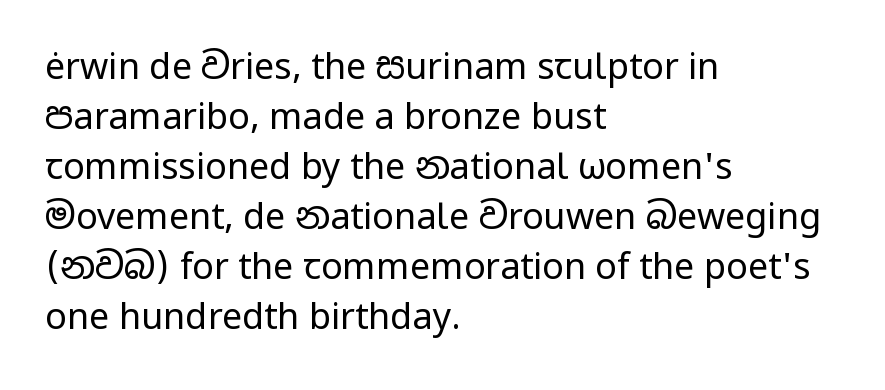
Q: Is the text bold? A: No.
Q: Is the text italic (slanted)? A: No, it is upright.
Q: Is the typeface a serif or a sans-serif typeface? A: Sans-serif.
Q: Is the text underlined? A: No.
Q: How is the paragraph aligned? A: Left-aligned.
Q: Is the spacing between letters normal or unusually wide? A: Normal.
Q: Is the spacing between lines tight, normal or loose? A: Normal.
Q: Width (condensed, normal, or wide)? A: Normal.
Q: Stroke contrast? A: Low.
Q: x-height? A: Medium.
Q: Monospaced? A: No.
